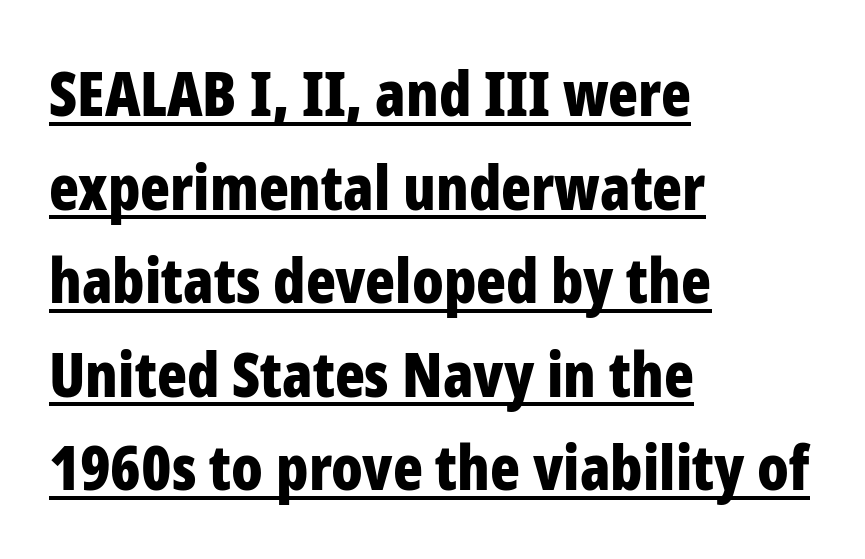
{"serif": "no", "italic": "no", "bold": "yes", "weight": "bold", "width": "condensed", "stroke_contrast": "low", "x_height": "medium", "monospaced": "no", "underline": "yes", "align": "left", "line_spacing": "normal", "line_spacing_ratio": 1.51, "letter_spacing": "normal", "letter_spacing_em": 0.0, "glyph_px": 62}
